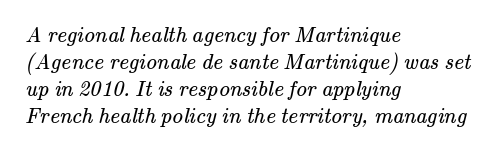
Q: Is the text bold? A: No.
Q: Is the text underlined? A: No.
Q: How is the paragraph aligned? A: Left-aligned.
Q: Is the spacing between letters normal or unusually wide? A: Normal.
